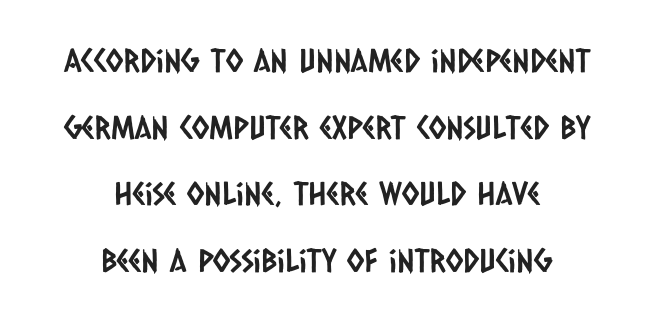
Q: Is the typeface a serif or a sans-serif typeface? A: Sans-serif.
Q: Is the text underlined? A: No.
Q: How is the paragraph aligned? A: Centered.
Q: Is the spacing between letters normal or unusually wide? A: Normal.
Q: Is the spacing between lines tight, normal or loose? A: Loose.
Q: Width (condensed, normal, or wide)? A: Condensed.
Q: Stroke contrast? A: Low.
Q: x-height? A: Large.
Q: Monospaced? A: No.
